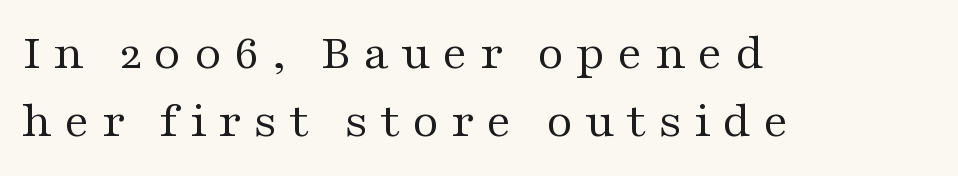
Honestly, the letter spacing is so wide it's the main thing you notice. The gap between lines stays unmarked. Think of a printed novel: that variable character pitch is what you see here. Unlike italic type, these characters show no tilt at all. Stroke thickness stays within the range of a standard reading face or lighter. The paragraph has a hard left edge and a soft right edge.
